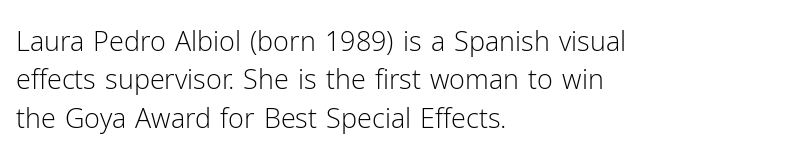
Every row of glyphs begins at an identical x-position on the left. A roman cut, with each character standing at attention. Does the leading feel generous? No, just average. The tracking reads as untouched default to a designer's eye.
